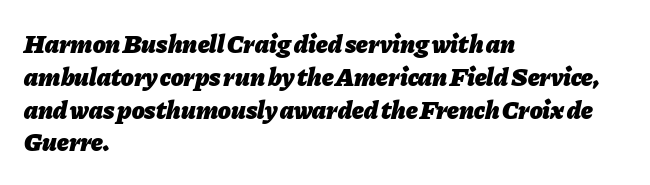
The image shows 26 px bold type, italic (leaning right); set left-aligned, normal line spacing (1.26x), normal letter spacing, not underlined.
